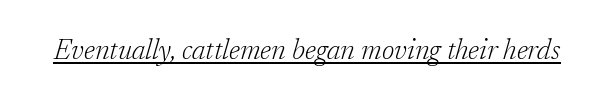
Q: Is the text bold? A: No.
Q: Is the text italic (slanted)? A: Yes, it leans right by about 17 degrees.
Q: Is the typeface a serif or a sans-serif typeface? A: Serif.
Q: Is the text underlined? A: Yes.
Q: Is the spacing between letters normal or unusually wide? A: Normal.
Q: Width (condensed, normal, or wide)? A: Normal.
Q: Stroke contrast? A: Low.
Q: x-height? A: Medium.
Q: Monospaced? A: No.
